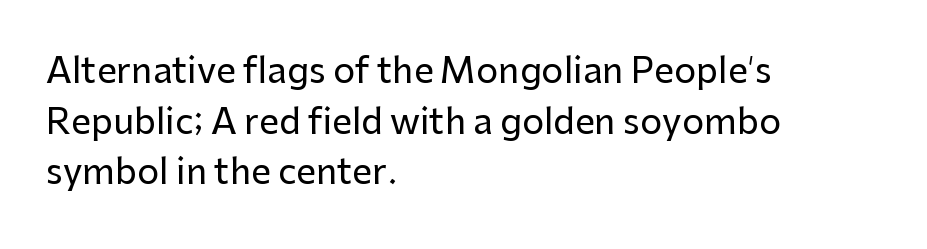
The image shows 35 px sans-serif type, upright; set left-aligned, normal line spacing (1.45x), normal letter spacing, not underlined; low stroke contrast and a medium x-height.
